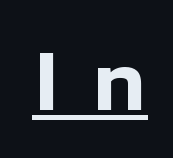
Q: Is the text bold? A: Yes.
Q: Is the text italic (slanted)? A: No, it is upright.
Q: Is the typeface a serif or a sans-serif typeface? A: Sans-serif.
Q: Is the text underlined? A: Yes.
Q: Is the spacing between letters normal or unusually wide? A: Unusually wide.
Q: Width (condensed, normal, or wide)? A: Normal.
Q: Stroke contrast? A: Low.
Q: x-height? A: Medium.
Q: Monospaced? A: No.
